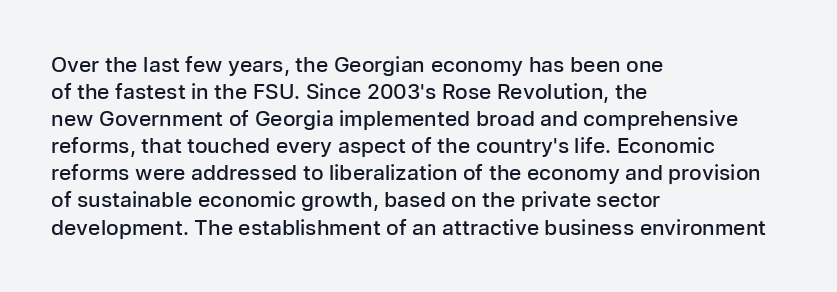
The image shows 21 px text type, upright; set left-aligned, normal line spacing (1.29x), normal letter spacing, not underlined.
